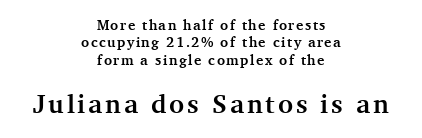
Q: Is the text bold? A: Yes.
Q: Is the text italic (slanted)? A: No, it is upright.
Q: Is the text underlined? A: No.
Q: How is the paragraph aligned? A: Centered.
Q: Which block of text is set in a larger size, the first (top) or the second (bottom)? A: The second (bottom) one.
